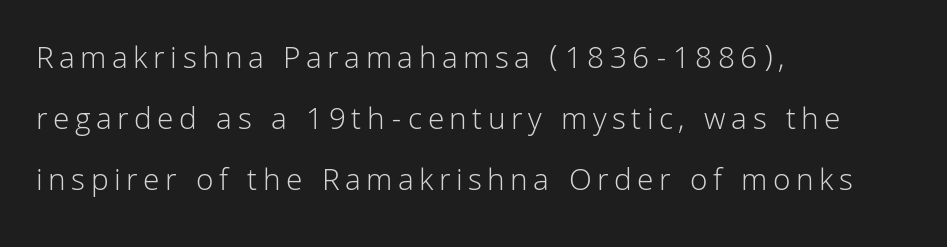
{"serif": "no", "italic": "no", "bold": "no", "weight": "light", "width": "normal", "stroke_contrast": "low", "x_height": "medium", "monospaced": "no", "underline": "no", "align": "left", "line_spacing": "loose", "line_spacing_ratio": 1.91, "glyph_px": 32}
